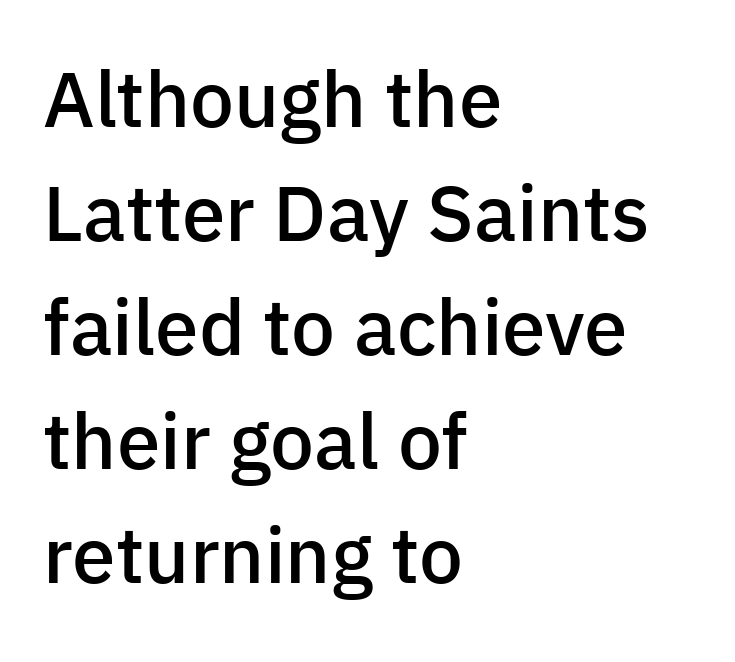
No word sits above an underline. The ragged edge is on the right, which tells us the setting is flush left. Regarding serifs, this sample does without them. Do the characters align in a grid? No, the font is proportional.
